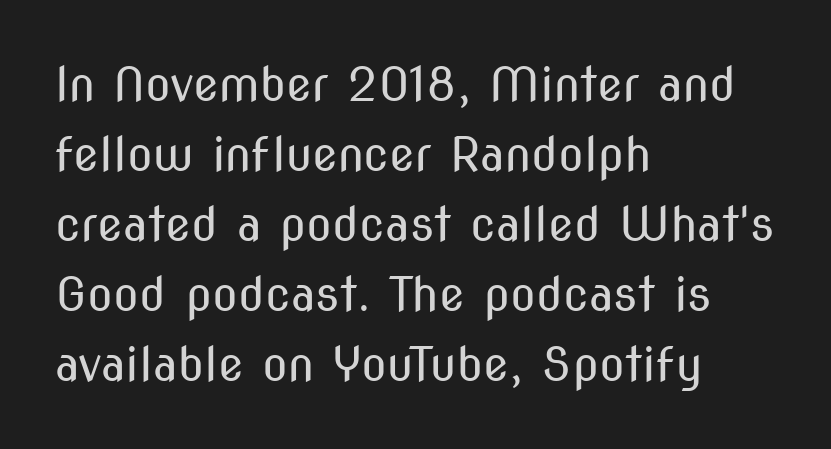
Regular leading. The face used here is a sans, in the tradition of grotesques and geometrics. Type without underlining. These glyphs show unthickened strokes, regular width or finer.
